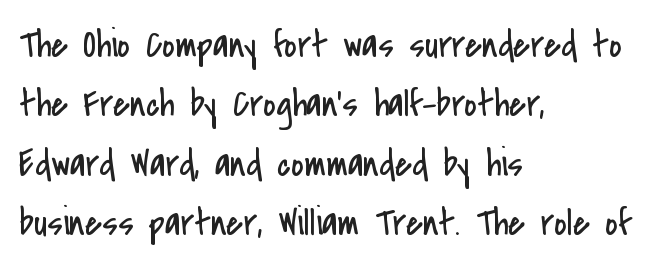
Q: Is the text bold? A: No.
Q: Is the text italic (slanted)? A: No, it is upright.
Q: Is the typeface a serif or a sans-serif typeface? A: Sans-serif.
Q: Is the text underlined? A: No.
Q: How is the paragraph aligned? A: Left-aligned.
Q: Is the spacing between letters normal or unusually wide? A: Normal.
Q: Is the spacing between lines tight, normal or loose? A: Normal.
Q: Width (condensed, normal, or wide)? A: Condensed.
Q: Stroke contrast? A: Low.
Q: x-height? A: Small.
Q: Monospaced? A: No.
